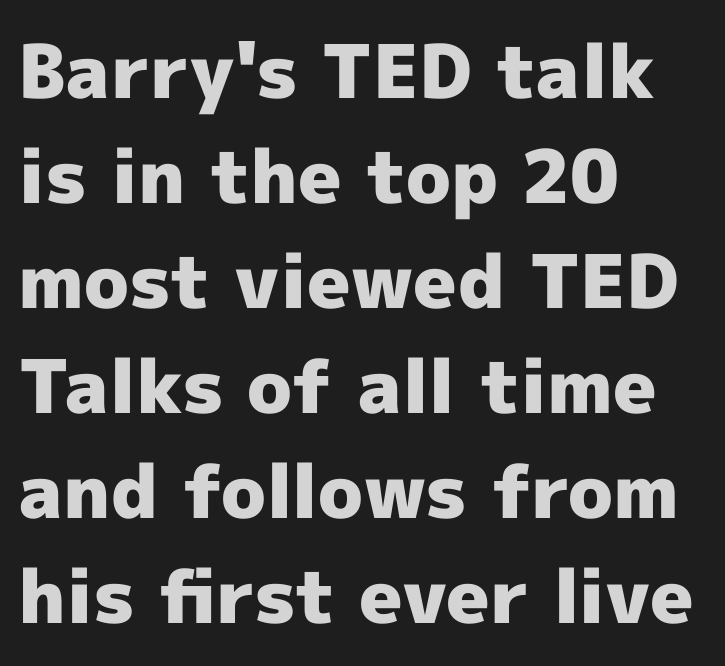
{"serif": "no", "italic": "no", "bold": "yes", "weight": "heavy", "width": "normal", "x_height": "medium", "monospaced": "no", "underline": "no", "align": "left", "line_spacing": "normal", "line_spacing_ratio": 1.42, "letter_spacing": "normal", "letter_spacing_em": 0.0, "glyph_px": 74}
